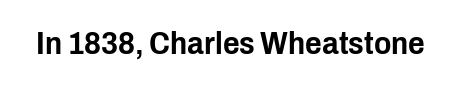
The words here are not underlined. Posture: upright roman. The horizontal fit of the characters is conventional and even. What kind of face is this? One without serifs — a sans.
